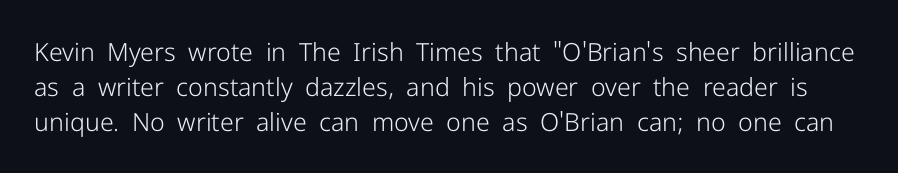
Q: Is the text bold? A: No.
Q: Is the text italic (slanted)? A: No, it is upright.
Q: Is the text underlined? A: No.
Q: Is the spacing between letters normal or unusually wide? A: Normal.
Q: Is the spacing between lines tight, normal or loose? A: Normal.
